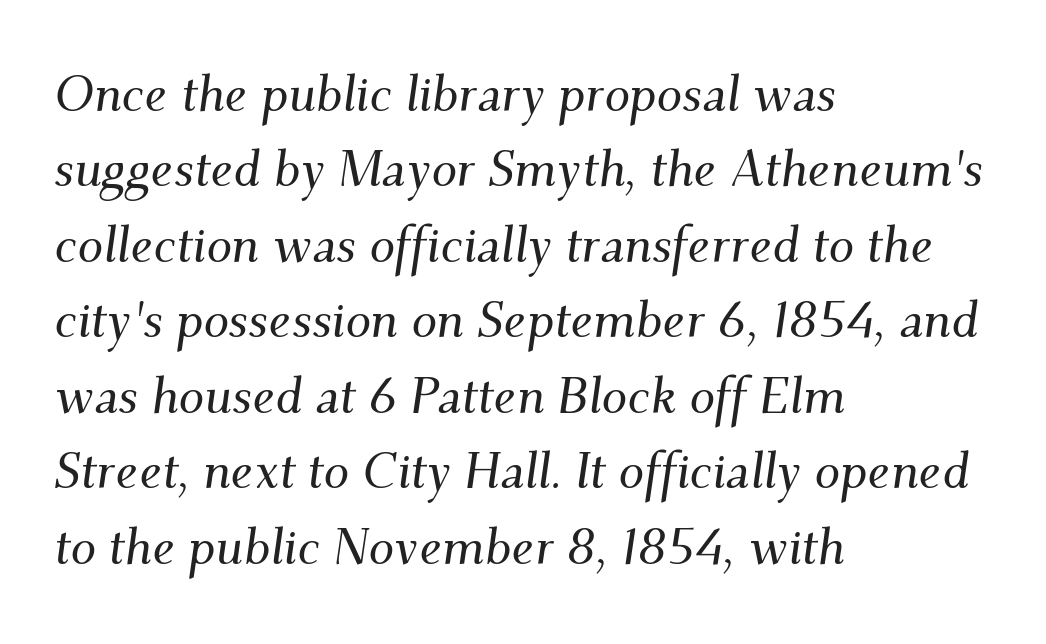
{"serif": "yes", "italic": "yes", "lean": "right", "slant_degrees": 9, "width": "normal", "stroke_contrast": "medium", "x_height": "small", "monospaced": "no", "underline": "no", "align": "left", "line_spacing": "normal", "line_spacing_ratio": 1.48, "letter_spacing": "normal", "letter_spacing_em": 0.0, "glyph_px": 51}
